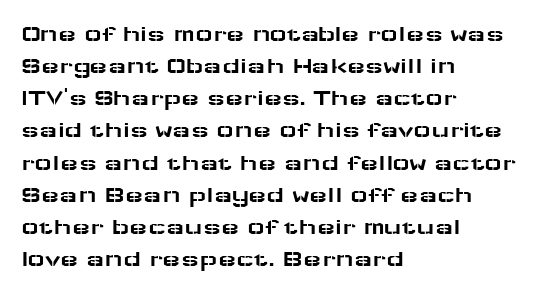
The image shows 24 px text type, upright; set left-aligned, normal line spacing (1.34x), normal letter spacing, not underlined.
